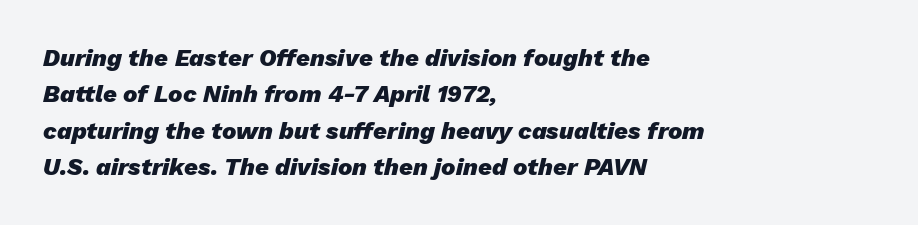
{"italic": "yes", "lean": "right", "slant_degrees": 13, "bold": "yes", "underline": "no", "align": "left", "line_spacing": "normal", "line_spacing_ratio": 1.52, "letter_spacing": "normal", "letter_spacing_em": 0.0, "glyph_px": 24}
